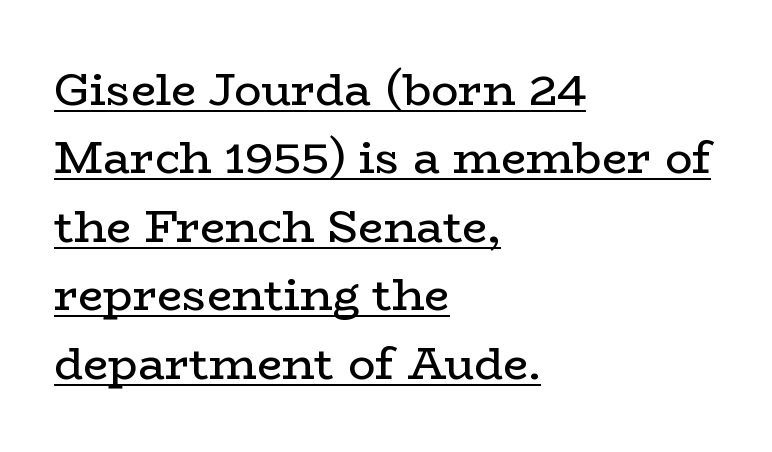
Q: Is the text bold? A: No.
Q: Is the text italic (slanted)? A: No, it is upright.
Q: Is the typeface a serif or a sans-serif typeface? A: Serif.
Q: Is the text underlined? A: Yes.
Q: How is the paragraph aligned? A: Left-aligned.
Q: Is the spacing between letters normal or unusually wide? A: Normal.
Q: Is the spacing between lines tight, normal or loose? A: Normal.
Q: Width (condensed, normal, or wide)? A: Wide.
Q: Stroke contrast? A: Low.
Q: x-height? A: Medium.
Q: Monospaced? A: No.
